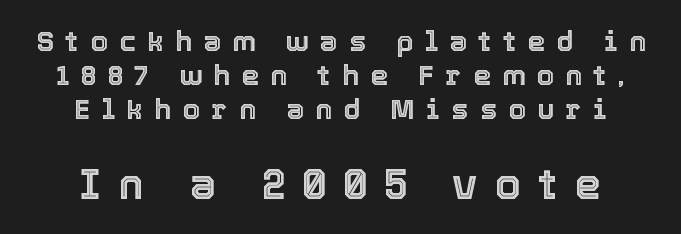
Q: Is the text italic (slanted)? A: No, it is upright.
Q: Is the text underlined? A: No.
Q: How is the paragraph aligned? A: Centered.
Q: Is the spacing between letters normal or unusually wide? A: Unusually wide.
Q: Which block of text is set in a larger size, the first (top) or the second (bottom)? A: The second (bottom) one.
Q: Width (condensed, normal, or wide)? A: Normal.
Q: x-height? A: Medium.
Q: Monospaced? A: No.
